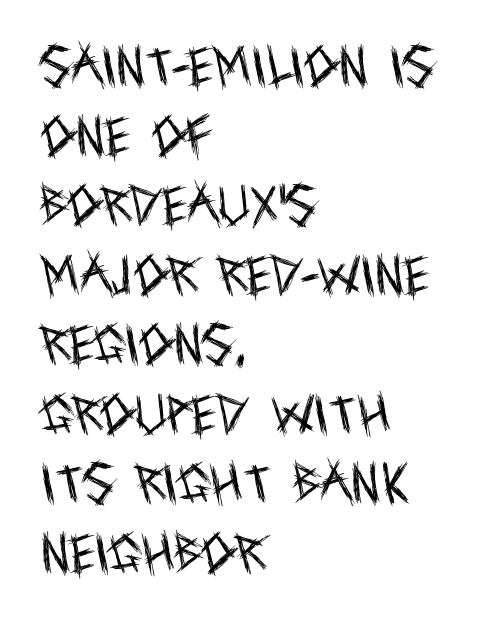
Q: Is the text bold? A: No.
Q: Is the text italic (slanted)? A: No, it is upright.
Q: Is the typeface a serif or a sans-serif typeface? A: Sans-serif.
Q: Is the text underlined? A: No.
Q: How is the paragraph aligned? A: Left-aligned.
Q: Is the spacing between letters normal or unusually wide? A: Normal.
Q: Is the spacing between lines tight, normal or loose? A: Normal.
Q: Width (condensed, normal, or wide)? A: Condensed.
Q: x-height? A: Large.
Q: Monospaced? A: No.
